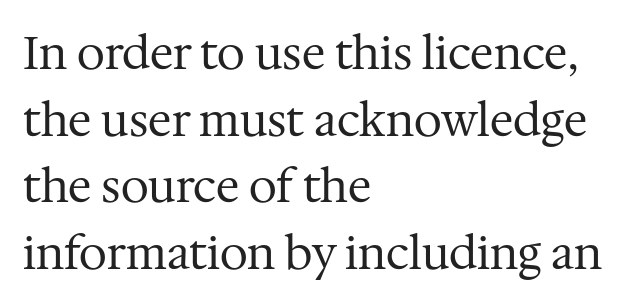
{"serif": "yes", "italic": "no", "bold": "no", "weight": "regular", "width": "normal", "stroke_contrast": "medium", "x_height": "medium", "monospaced": "no", "underline": "no", "align": "left", "line_spacing": "normal", "line_spacing_ratio": 1.48, "letter_spacing": "normal", "letter_spacing_em": 0.0, "glyph_px": 45}
